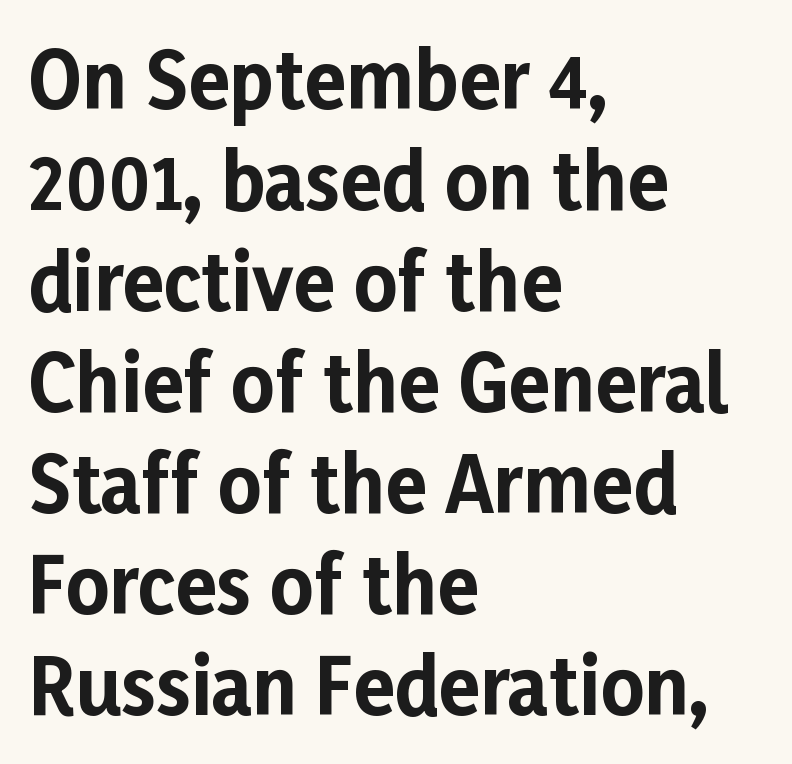
{"serif": "no", "italic": "no", "bold": "yes", "weight": "bold", "width": "normal", "stroke_contrast": "low", "x_height": "medium", "monospaced": "no", "underline": "no", "align": "left", "line_spacing": "normal", "line_spacing_ratio": 1.33, "letter_spacing": "normal", "letter_spacing_em": 0.0, "glyph_px": 76}
